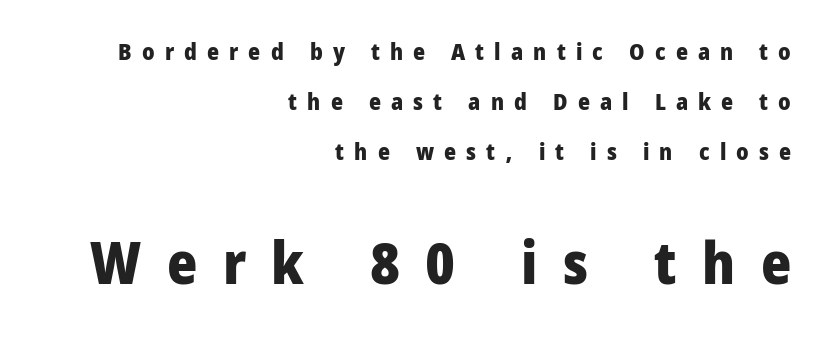
Q: Is the text bold? A: Yes.
Q: Is the text italic (slanted)? A: No, it is upright.
Q: Is the typeface a serif or a sans-serif typeface? A: Sans-serif.
Q: Is the text underlined? A: No.
Q: How is the paragraph aligned? A: Right-aligned.
Q: Is the spacing between letters normal or unusually wide? A: Unusually wide.
Q: Is the spacing between lines tight, normal or loose? A: Loose.
Q: Which block of text is set in a larger size, the first (top) or the second (bottom)? A: The second (bottom) one.
Q: Width (condensed, normal, or wide)? A: Normal.
Q: Stroke contrast? A: Low.
Q: x-height? A: Medium.
Q: Monospaced? A: No.
